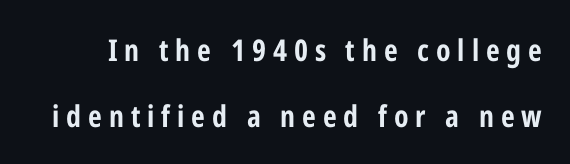
{"serif": "no", "italic": "no", "bold": "yes", "weight": "bold", "width": "condensed", "stroke_contrast": "low", "x_height": "medium", "monospaced": "no", "underline": "no", "line_spacing": "loose", "line_spacing_ratio": 2.19, "letter_spacing": "wide", "letter_spacing_em": 0.23, "glyph_px": 30}
